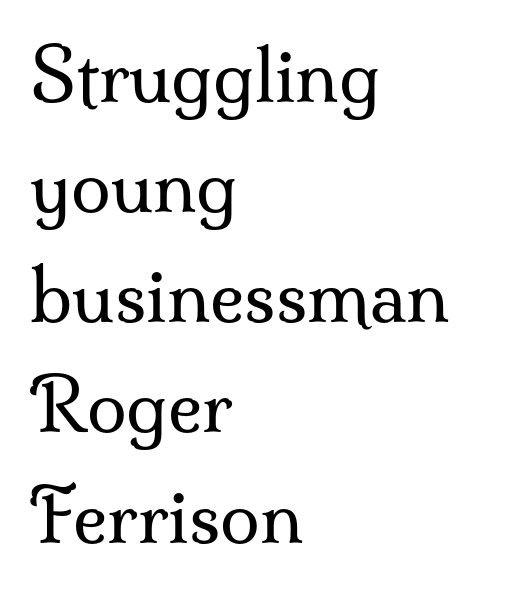
Q: Is the text bold? A: No.
Q: Is the text italic (slanted)? A: No, it is upright.
Q: Is the typeface a serif or a sans-serif typeface? A: Serif.
Q: Is the text underlined? A: No.
Q: How is the paragraph aligned? A: Left-aligned.
Q: Is the spacing between letters normal or unusually wide? A: Normal.
Q: Is the spacing between lines tight, normal or loose? A: Normal.
Q: Width (condensed, normal, or wide)? A: Normal.
Q: Stroke contrast? A: Medium.
Q: x-height? A: Small.
Q: Monospaced? A: No.
